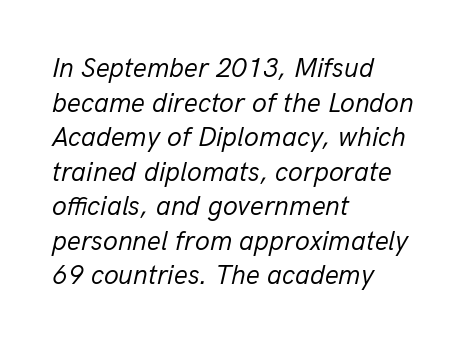
This sample uses plain, unmodified letter spacing. Stems and bowls with no extra thickness — not bold. The space beneath each line is pristine and unruled. Where is the straight margin? On the left. If you drew a line through each stem, it would be angled.
